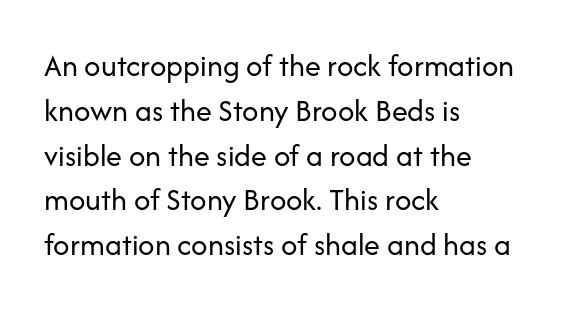
Q: Is the text bold? A: No.
Q: Is the text italic (slanted)? A: No, it is upright.
Q: Is the typeface a serif or a sans-serif typeface? A: Sans-serif.
Q: Is the text underlined? A: No.
Q: How is the paragraph aligned? A: Left-aligned.
Q: Is the spacing between letters normal or unusually wide? A: Normal.
Q: Is the spacing between lines tight, normal or loose? A: Normal.
Q: Width (condensed, normal, or wide)? A: Normal.
Q: Stroke contrast? A: Low.
Q: x-height? A: Medium.
Q: Monospaced? A: No.
